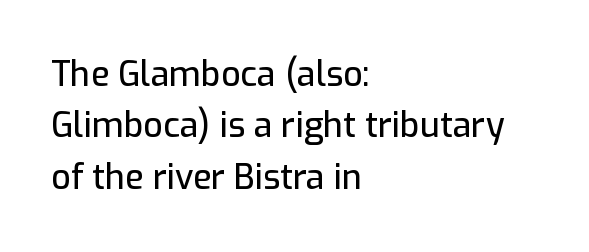
Posture: vertical. This sample keeps an unexceptional amount of space between lines. Grotesque or geometric, the face here clearly has no serifs. Looks like regular typesetting: each glyph gets only the width it needs.
